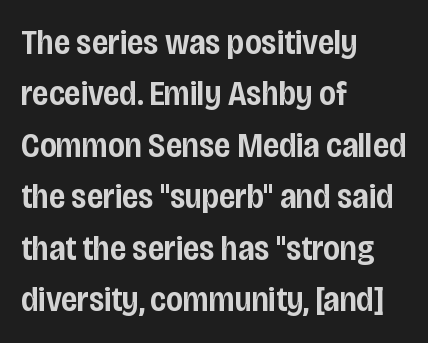
Character widths vary here, with narrow letters taking less room than wide ones. This rendering features lettering with no underline. Typeset ragged right — the left edge is the straight one. Is the letter spacing exaggerated? No — it looks like the ordinary default.
